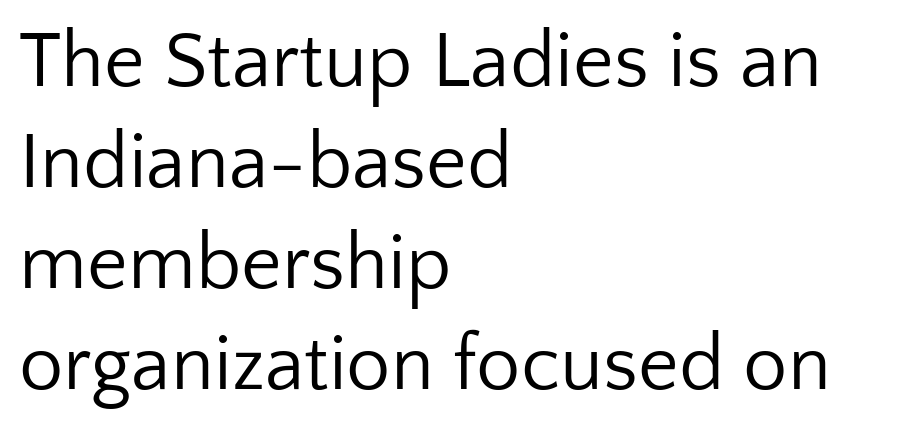
{"serif": "no", "italic": "no", "bold": "no", "weight": "regular", "width": "normal", "stroke_contrast": "low", "x_height": "medium", "monospaced": "no", "underline": "no", "align": "left", "line_spacing": "normal", "line_spacing_ratio": 1.28, "letter_spacing": "normal", "letter_spacing_em": 0.0, "glyph_px": 79}
